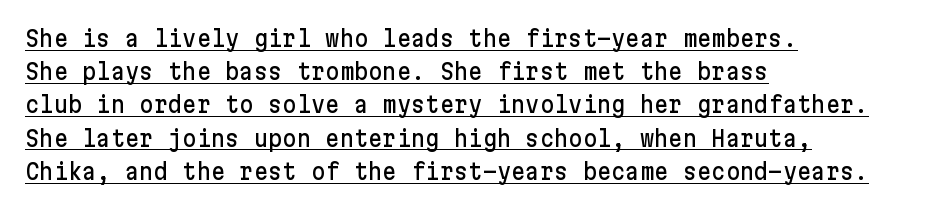
{"italic": "no", "underline": "yes", "align": "left", "line_spacing": "normal", "line_spacing_ratio": 1.51, "letter_spacing": "normal", "letter_spacing_em": 0.0, "glyph_px": 22}
